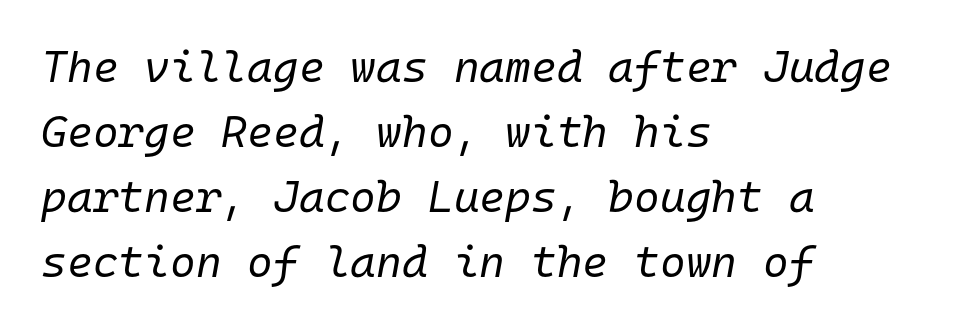
{"italic": "yes", "lean": "right", "slant_degrees": 10, "bold": "no", "weight": "regular", "width": "normal", "stroke_contrast": "low", "x_height": "medium", "monospaced": "yes", "underline": "no", "align": "left", "line_spacing": "normal", "line_spacing_ratio": 1.48, "letter_spacing": "normal", "letter_spacing_em": 0.0, "glyph_px": 44}
